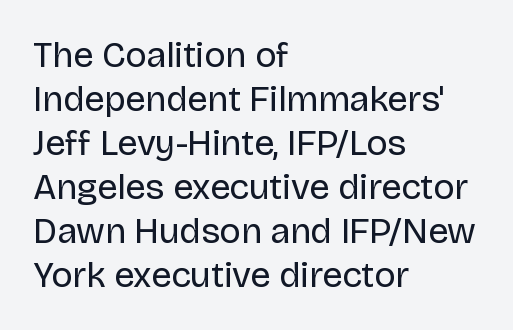
{"serif": "no", "italic": "no", "bold": "no", "weight": "regular", "width": "normal", "stroke_contrast": "low", "x_height": "large", "monospaced": "no", "underline": "no", "align": "left", "line_spacing_ratio": 1.22, "letter_spacing": "normal", "letter_spacing_em": 0.0, "glyph_px": 36}
